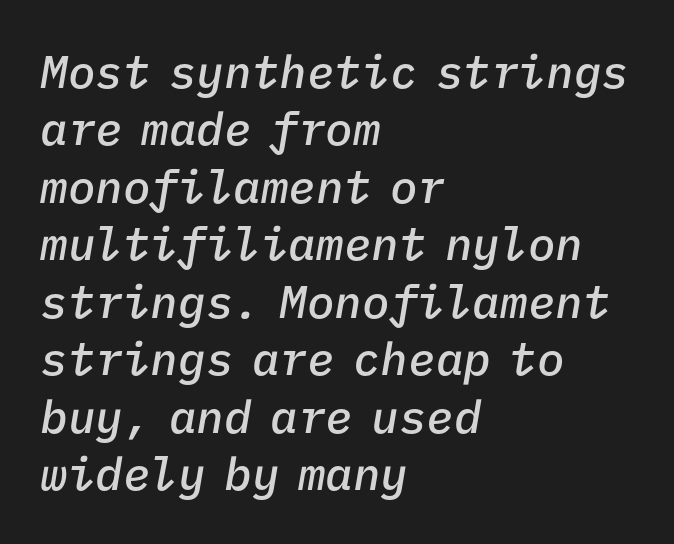
Q: Is the text bold? A: Semi-bold.
Q: Is the text italic (slanted)? A: Yes, it leans right by about 9 degrees.
Q: Is the text underlined? A: No.
Q: How is the paragraph aligned? A: Left-aligned.
Q: Is the spacing between letters normal or unusually wide? A: Normal.
Q: Is the spacing between lines tight, normal or loose? A: Normal.
Q: Width (condensed, normal, or wide)? A: Normal.
Q: Stroke contrast? A: Low.
Q: x-height? A: Medium.
Q: Monospaced? A: Yes.
